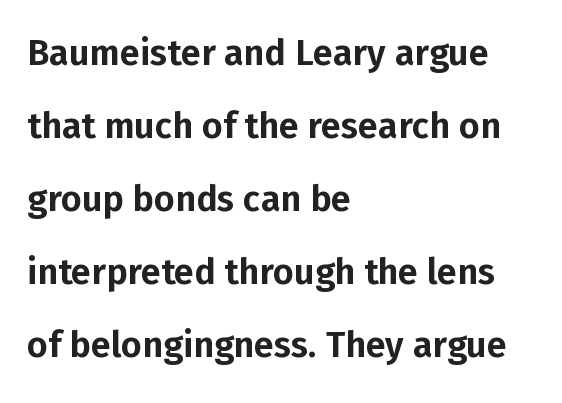
There is no visible air inserted between adjacent glyphs. A typesetter would call this proportional, since set widths differ per character. Every row of glyphs begins at an identical x-position on the left. Honestly, there is no underline to notice here at all. Designer's note — italics off, roman on.
